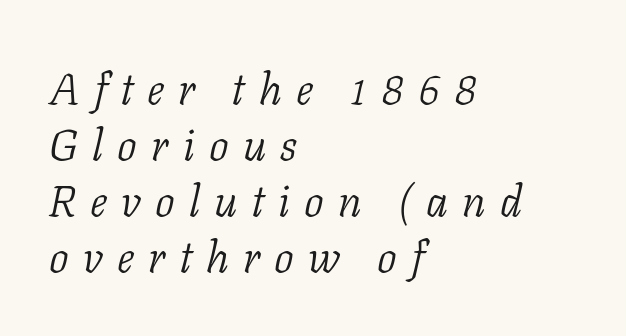
{"serif": "yes", "italic": "yes", "lean": "right", "slant_degrees": 11, "bold": "no", "weight": "light", "width": "normal", "stroke_contrast": "low", "x_height": "medium", "monospaced": "no", "underline": "no", "align": "left", "line_spacing": "normal", "line_spacing_ratio": 1.27, "letter_spacing": "wide", "letter_spacing_em": 0.32, "glyph_px": 44}
